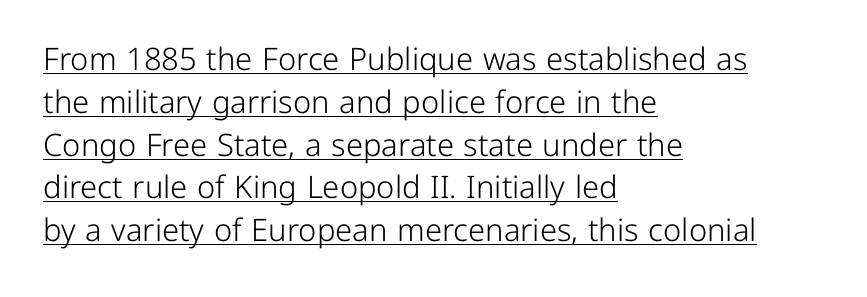
The image shows 31 px light sans-serif type, upright; set left-aligned, normal line spacing (1.38x), normal letter spacing, underlined; low stroke contrast and a medium x-height.
